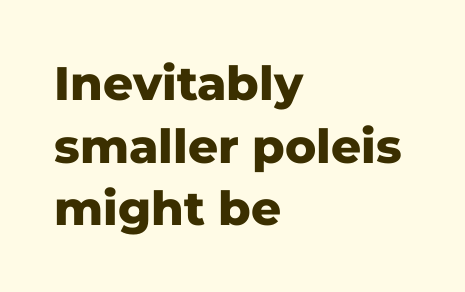
Each letter keeps its own natural width here, so spacing adapts to shape. The specimen omits any rule beneath the text block's lines. In terms of weight, the rendering is a true, heavy bold. This sample uses a sans-serif face. Horizontal alignment here is leftward, the default for most running prose. A typesetter would mark this as roman, not italic.
